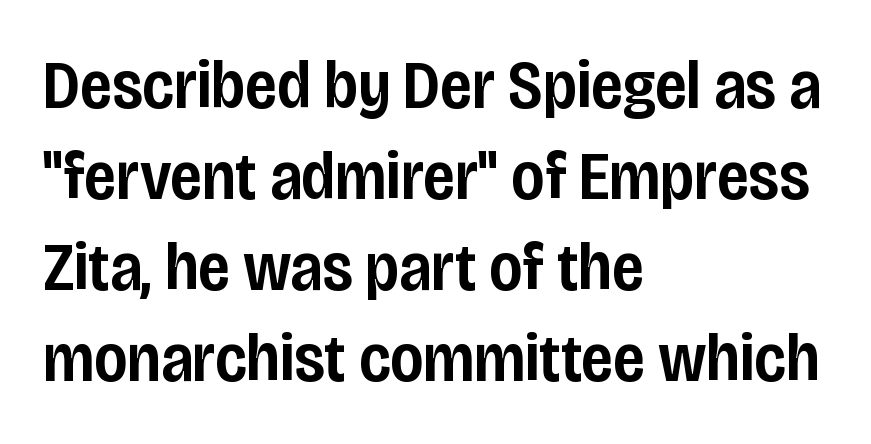
Q: Is the text bold? A: Semi-bold.
Q: Is the text italic (slanted)? A: No, it is upright.
Q: Is the typeface a serif or a sans-serif typeface? A: Sans-serif.
Q: Is the text underlined? A: No.
Q: How is the paragraph aligned? A: Left-aligned.
Q: Is the spacing between letters normal or unusually wide? A: Normal.
Q: Is the spacing between lines tight, normal or loose? A: Normal.
Q: Width (condensed, normal, or wide)? A: Condensed.
Q: Stroke contrast? A: Low.
Q: x-height? A: Large.
Q: Monospaced? A: No.
